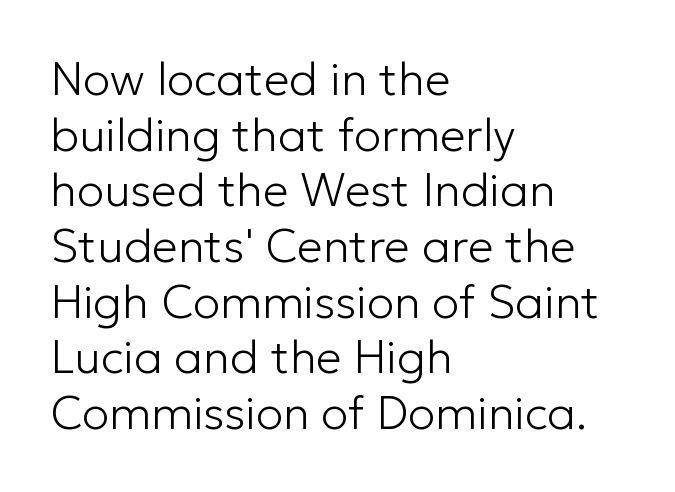
The image shows 46 px light sans-serif type, upright; set left-aligned, line spacing 1.21x, normal letter spacing, not underlined; low stroke contrast and a medium x-height.
